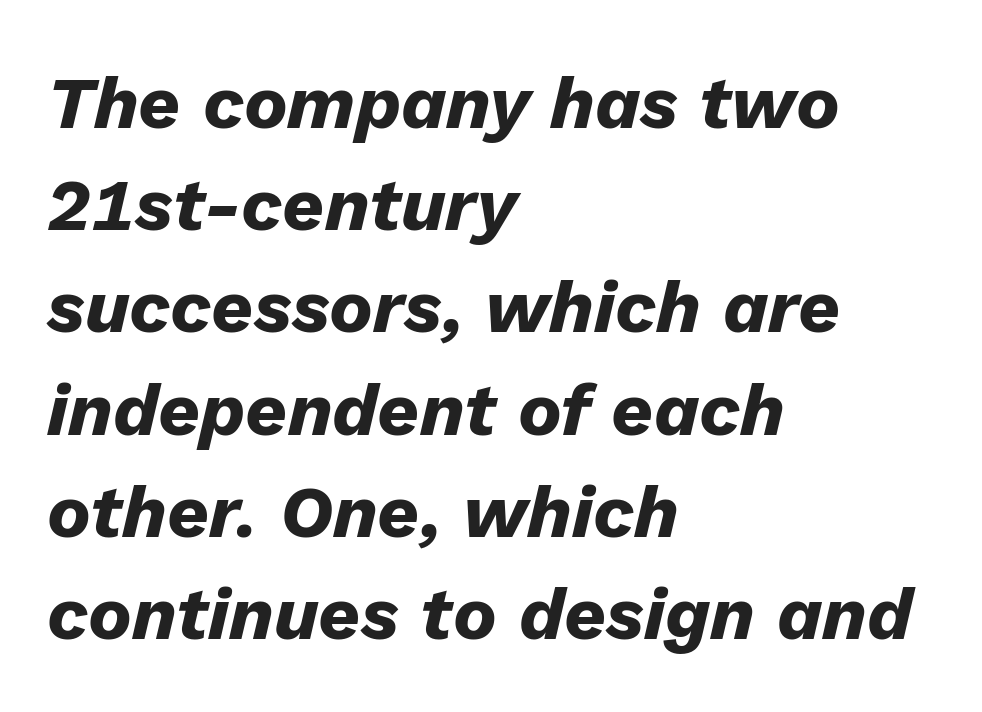
Q: Is the text bold? A: Yes.
Q: Is the text italic (slanted)? A: Yes, it leans right by about 13 degrees.
Q: Is the text underlined? A: No.
Q: How is the paragraph aligned? A: Left-aligned.
Q: Is the spacing between letters normal or unusually wide? A: Normal.
Q: Is the spacing between lines tight, normal or loose? A: Normal.
Q: Width (condensed, normal, or wide)? A: Normal.
Q: Stroke contrast? A: Low.
Q: x-height? A: Medium.
Q: Monospaced? A: No.
